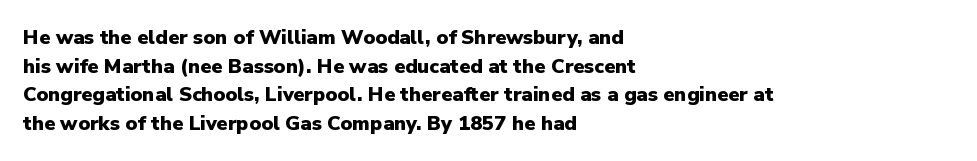
Q: Is the text bold? A: Yes.
Q: Is the text italic (slanted)? A: No, it is upright.
Q: Is the text underlined? A: No.
Q: How is the paragraph aligned? A: Left-aligned.
Q: Is the spacing between letters normal or unusually wide? A: Normal.
Q: Is the spacing between lines tight, normal or loose? A: Normal.
